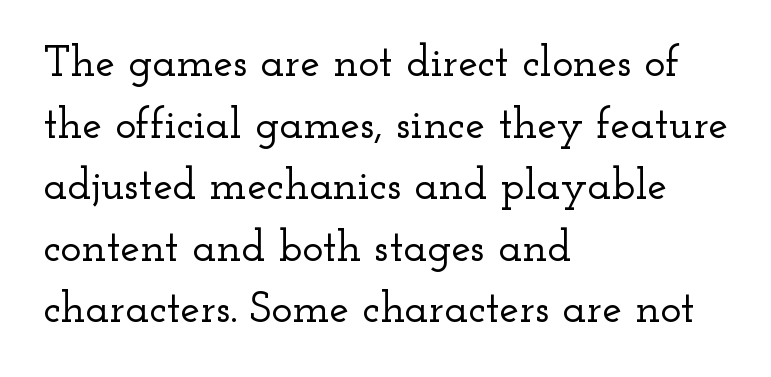
{"serif": "yes", "italic": "no", "width": "wide", "stroke_contrast": "low", "x_height": "small", "monospaced": "no", "underline": "no", "align": "left", "line_spacing": "normal", "line_spacing_ratio": 1.4, "letter_spacing": "normal", "letter_spacing_em": 0.0, "glyph_px": 44}
